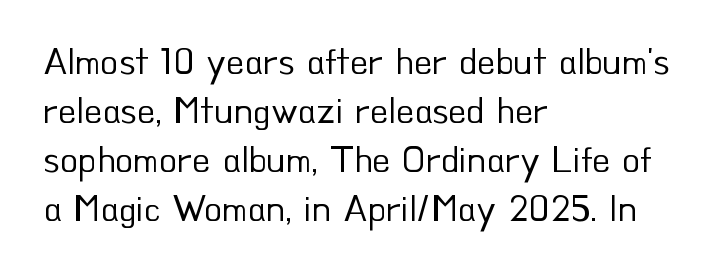
Q: Is the text bold? A: No.
Q: Is the text italic (slanted)? A: No, it is upright.
Q: Is the typeface a serif or a sans-serif typeface? A: Sans-serif.
Q: Is the text underlined? A: No.
Q: How is the paragraph aligned? A: Left-aligned.
Q: Is the spacing between letters normal or unusually wide? A: Normal.
Q: Is the spacing between lines tight, normal or loose? A: Normal.
Q: Width (condensed, normal, or wide)? A: Normal.
Q: Stroke contrast? A: Low.
Q: x-height? A: Small.
Q: Monospaced? A: No.
